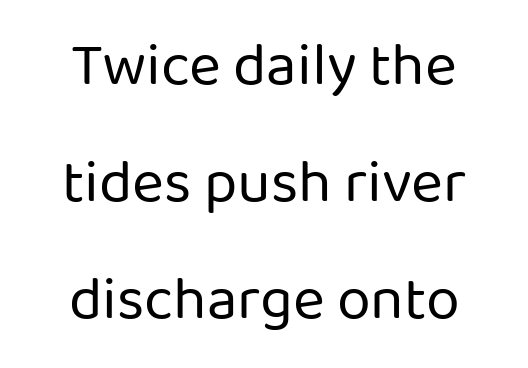
Q: Is the text bold? A: No.
Q: Is the text italic (slanted)? A: No, it is upright.
Q: Is the typeface a serif or a sans-serif typeface? A: Sans-serif.
Q: Is the text underlined? A: No.
Q: How is the paragraph aligned? A: Centered.
Q: Is the spacing between letters normal or unusually wide? A: Normal.
Q: Is the spacing between lines tight, normal or loose? A: Loose.
Q: Width (condensed, normal, or wide)? A: Normal.
Q: Stroke contrast? A: Low.
Q: x-height? A: Medium.
Q: Monospaced? A: No.
